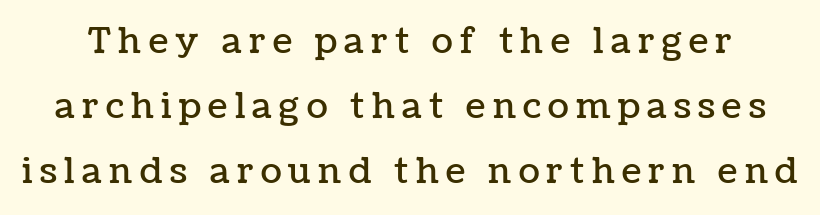
Q: Is the text italic (slanted)? A: No, it is upright.
Q: Is the text underlined? A: No.
Q: Is the spacing between letters normal or unusually wide? A: Unusually wide.
Q: Width (condensed, normal, or wide)? A: Normal.
Q: Stroke contrast? A: Low.
Q: x-height? A: Medium.
Q: Monospaced? A: No.
